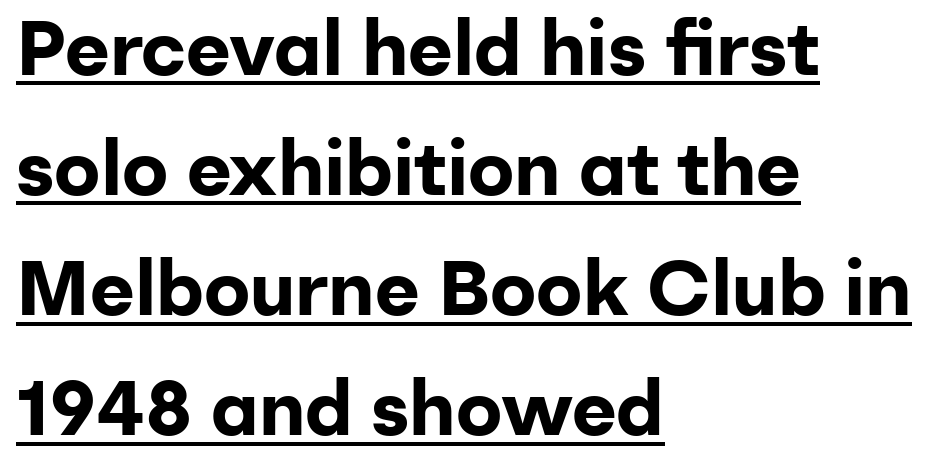
The image shows 77 px bold sans-serif type, upright; set left-aligned, normal line spacing (1.56x), normal letter spacing, underlined; low stroke contrast and a medium x-height.
